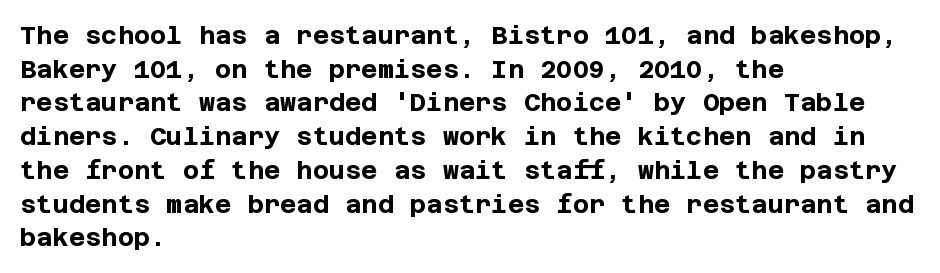
Students, note that the glyphs here touch the page at normal intervals. Chunky letters — that's bold for sure. Descenders are the only things crossing below the line. Notice how the passage keeps a crisp vertical edge on the left only.
